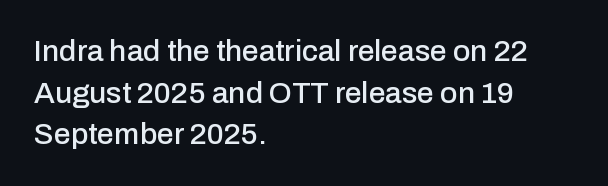
{"serif": "no", "italic": "no", "width": "normal", "stroke_contrast": "low", "x_height": "medium", "monospaced": "no", "underline": "no", "align": "left", "line_spacing": "normal", "line_spacing_ratio": 1.39, "letter_spacing": "normal", "letter_spacing_em": 0.0, "glyph_px": 30}
